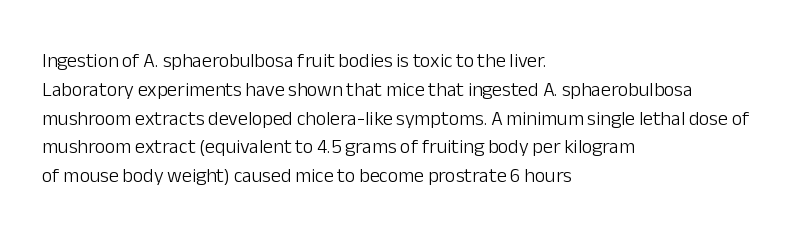
The image shows 20 px text type, upright; set left-aligned, normal line spacing (1.44x), normal letter spacing, not underlined.
